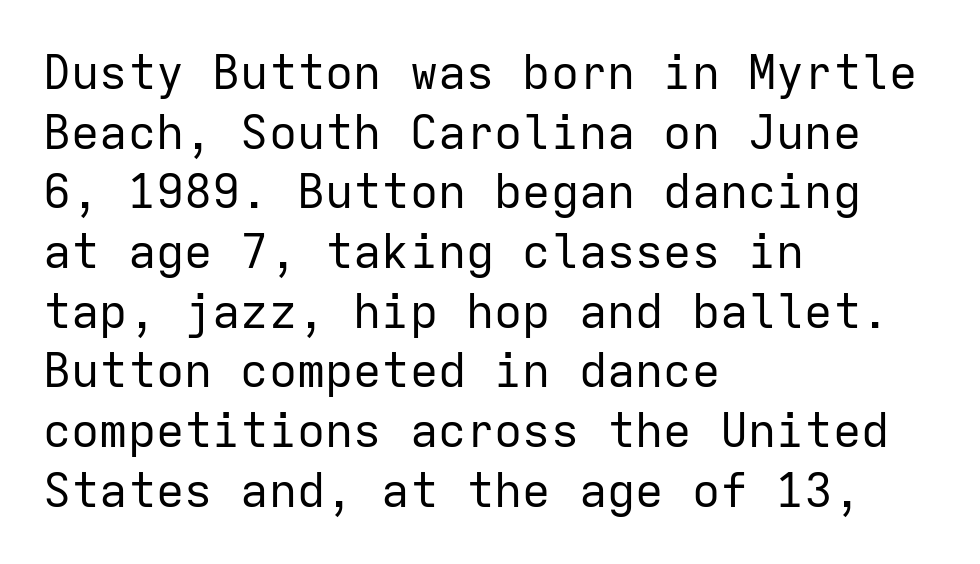
The image shows 47 px regular-weight sans-serif type, upright, monospaced; set left-aligned, normal line spacing (1.27x), normal letter spacing, not underlined; low stroke contrast and a medium x-height.
